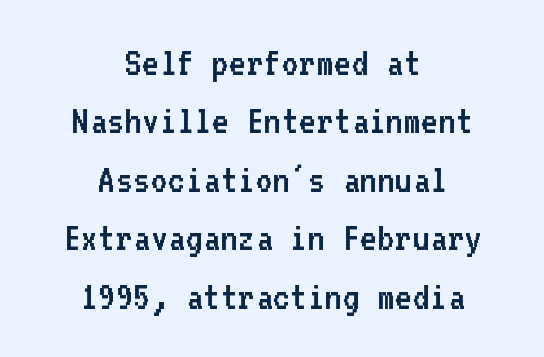
Q: Is the text bold? A: No.
Q: Is the text italic (slanted)? A: No, it is upright.
Q: Is the typeface a serif or a sans-serif typeface? A: Sans-serif.
Q: Is the text underlined? A: No.
Q: How is the paragraph aligned? A: Centered.
Q: Is the spacing between letters normal or unusually wide? A: Normal.
Q: Is the spacing between lines tight, normal or loose? A: Normal.
Q: Width (condensed, normal, or wide)? A: Normal.
Q: Stroke contrast? A: Low.
Q: x-height? A: Medium.
Q: Monospaced? A: Yes.
